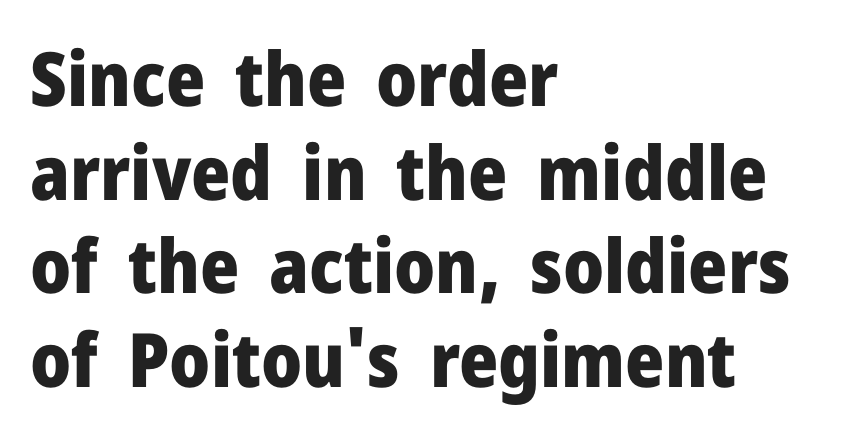
Descenders are the only things crossing below the line. One glance says typical: line gaps are just what's usual. These words are printed bold, with thick strokes throughout. These lines stack with their left ends in a neat column. Stroke terminals: plain, sans-serif. Students, note that the glyphs here touch the page at normal intervals.
